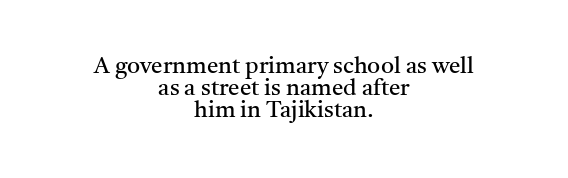
Q: Is the text bold? A: No.
Q: Is the text italic (slanted)? A: No, it is upright.
Q: Is the text underlined? A: No.
Q: How is the paragraph aligned? A: Centered.
Q: Is the spacing between letters normal or unusually wide? A: Normal.
Q: Is the spacing between lines tight, normal or loose? A: Tight.
